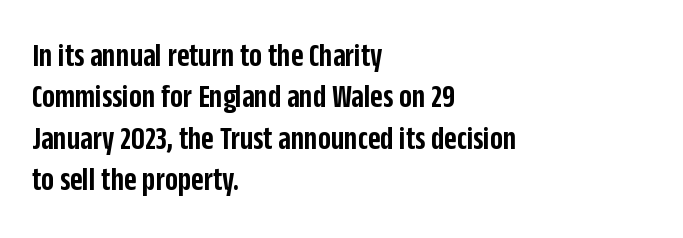
The image shows 34 px semibold, condensed sans-serif type, upright; set left-aligned, line spacing 1.22x, normal letter spacing, not underlined; low stroke contrast and a large x-height.
